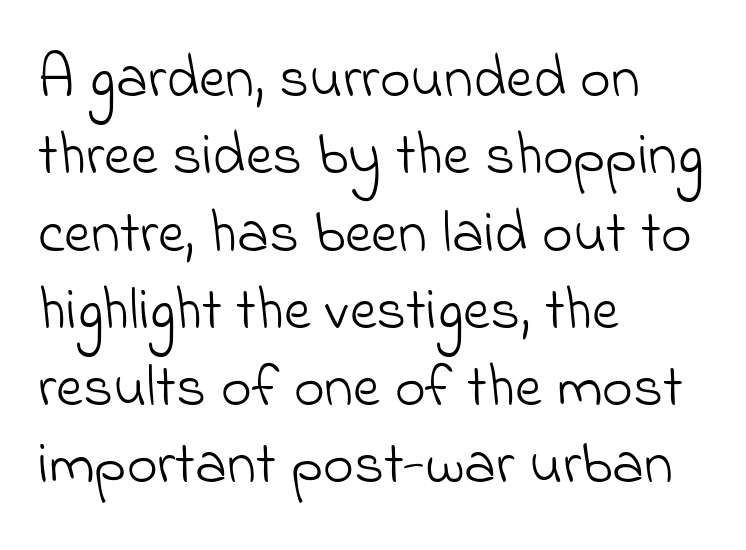
{"serif": "no", "bold": "no", "weight": "light", "width": "normal", "stroke_contrast": "low", "x_height": "small", "monospaced": "no", "underline": "no", "align": "left", "line_spacing": "normal", "line_spacing_ratio": 1.31, "letter_spacing": "normal", "letter_spacing_em": 0.0, "glyph_px": 59}
